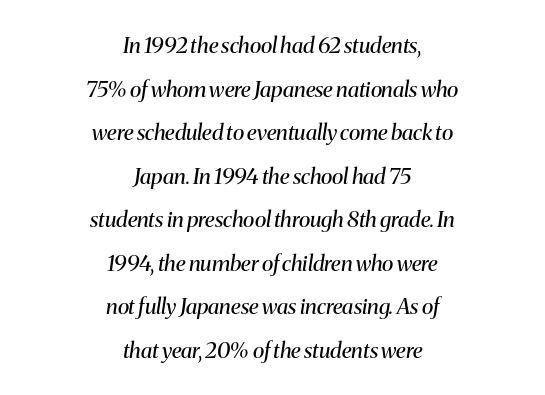
The image shows 22 px text type, italic (leaning right); set centered, loose line spacing (1.98x), normal letter spacing, not underlined.
